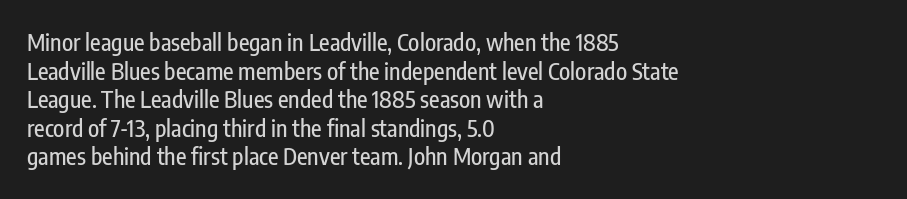
Each line starts at the same left margin while the right side varies. This sample uses plain, unmodified letter spacing. Only glyphs here, with clear space below each row. The letters stand upright; this is a roman face.
